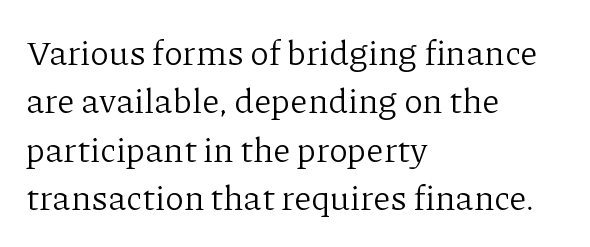
Line spacing here is normal. Examine the stroke ends and you'll spot serifs. The letters sit at their default tracking, neither squeezed nor spread. Only glyphs here, with clear space below each row. Summary of weight: not heavy and not bold. Character widths vary here, with narrow letters taking less room than wide ones.
